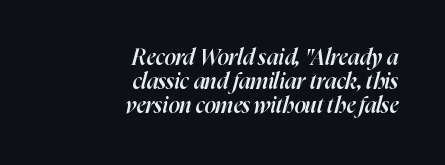
Tightly led — the rows are bunched. Default kerning and tracking; the words read as compact shapes. The foot of each line stays bare and open. Designer's note — italics engaged. Weight: semibold (demi). A student would call this right alignment; a typographer would say flush right, rag left.
